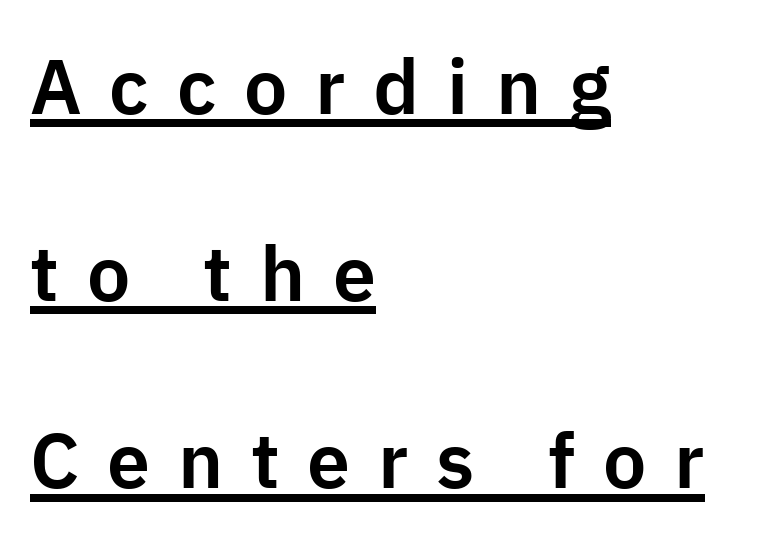
Q: Is the text italic (slanted)? A: No, it is upright.
Q: Is the typeface a serif or a sans-serif typeface? A: Sans-serif.
Q: Is the text underlined? A: Yes.
Q: How is the paragraph aligned? A: Left-aligned.
Q: Is the spacing between letters normal or unusually wide? A: Unusually wide.
Q: Is the spacing between lines tight, normal or loose? A: Loose.
Q: Width (condensed, normal, or wide)? A: Normal.
Q: Stroke contrast? A: Low.
Q: x-height? A: Medium.
Q: Monospaced? A: No.
